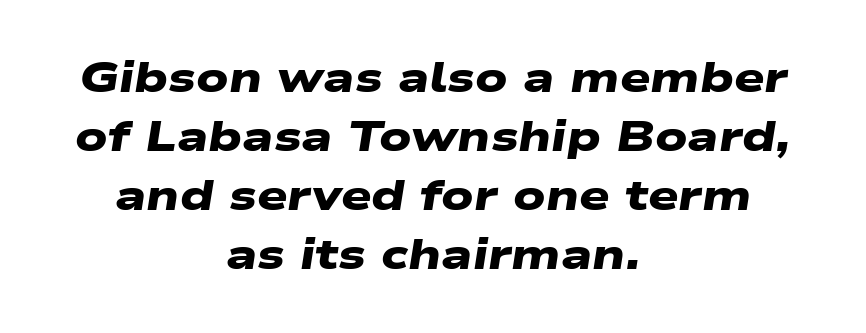
The image shows 43 px heavy, wide sans-serif type; set centered, normal line spacing (1.37x), normal letter spacing, not underlined; low stroke contrast and a medium x-height.
